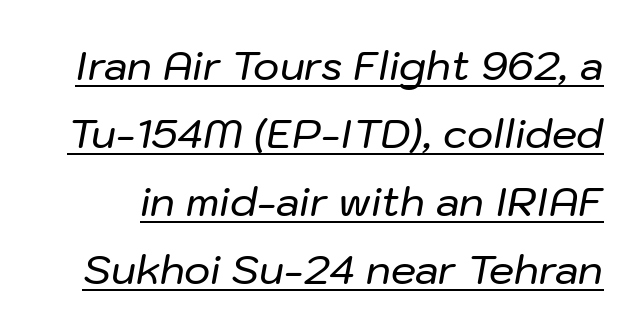
Q: Is the text italic (slanted)? A: Yes, it leans right by about 10 degrees.
Q: Is the text underlined? A: Yes.
Q: Is the spacing between letters normal or unusually wide? A: Normal.
Q: Is the spacing between lines tight, normal or loose? A: Normal.
Q: Width (condensed, normal, or wide)? A: Normal.
Q: Stroke contrast? A: Low.
Q: x-height? A: Medium.
Q: Monospaced? A: No.
